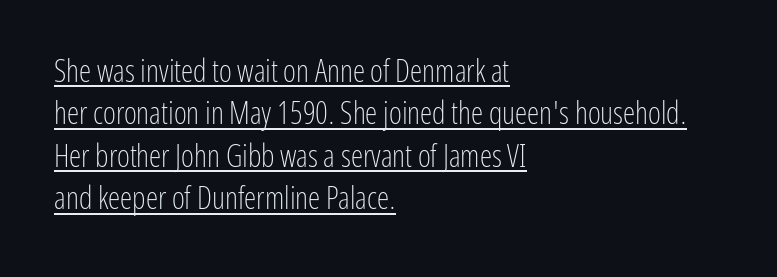
{"serif": "no", "italic": "no", "bold": "no", "weight": "light", "width": "condensed", "stroke_contrast": "low", "x_height": "medium", "monospaced": "no", "underline": "yes", "align": "left", "line_spacing": "normal", "line_spacing_ratio": 1.37, "letter_spacing": "normal", "letter_spacing_em": 0.0, "glyph_px": 31}
